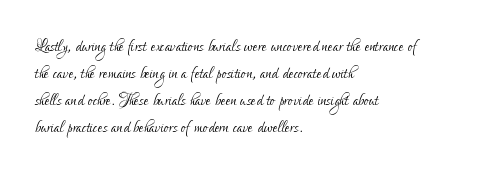
The image shows 22 px text type; set left-aligned, line spacing 1.23x, normal letter spacing, not underlined.
